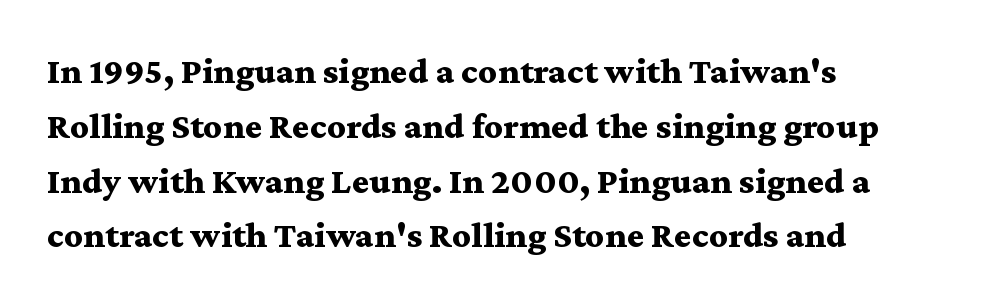
The image shows 37 px bold, wide serif type, upright; set left-aligned, normal line spacing (1.48x), normal letter spacing, not underlined; medium stroke contrast and a medium x-height.
